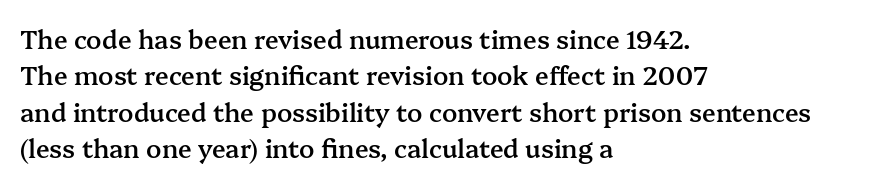
{"italic": "no", "bold": "semi", "underline": "no", "align": "left", "line_spacing": "normal", "line_spacing_ratio": 1.46, "letter_spacing": "normal", "letter_spacing_em": 0.0, "glyph_px": 25}
